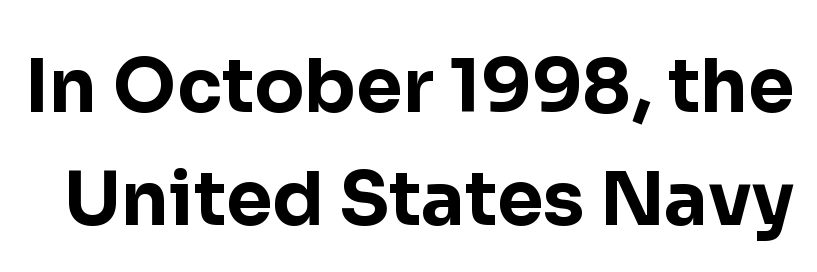
{"serif": "no", "italic": "no", "bold": "yes", "weight": "bold", "width": "normal", "stroke_contrast": "low", "x_height": "medium", "monospaced": "no", "underline": "no", "line_spacing": "normal", "line_spacing_ratio": 1.53, "letter_spacing": "normal", "letter_spacing_em": 0.0, "glyph_px": 74}
